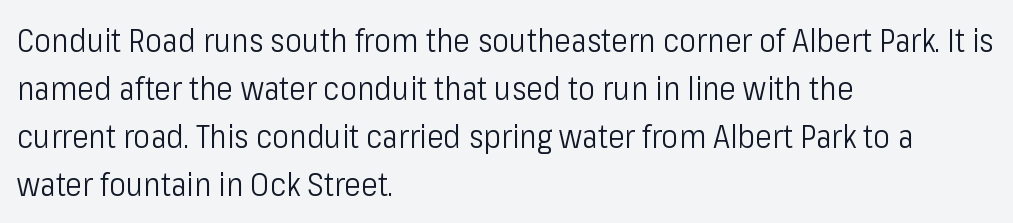
{"serif": "no", "italic": "no", "bold": "no", "weight": "light", "width": "condensed", "stroke_contrast": "low", "x_height": "medium", "monospaced": "no", "underline": "no", "align": "left", "line_spacing": "normal", "line_spacing_ratio": 1.5, "letter_spacing": "normal", "letter_spacing_em": 0.0, "glyph_px": 32}
